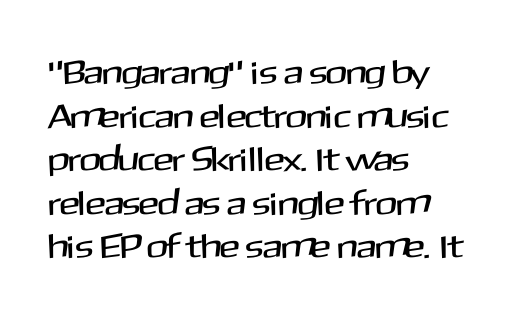
{"serif": "no", "italic": "no", "width": "normal", "stroke_contrast": "medium", "x_height": "medium", "monospaced": "no", "underline": "no", "align": "left", "line_spacing": "normal", "line_spacing_ratio": 1.28, "letter_spacing": "normal", "letter_spacing_em": 0.0, "glyph_px": 34}
